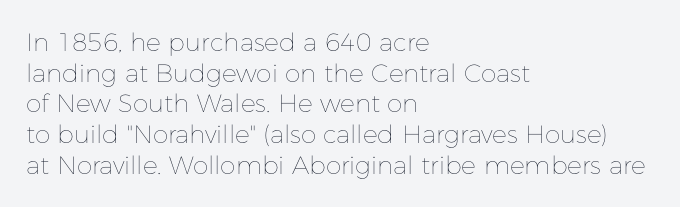
{"italic": "no", "bold": "no", "underline": "no", "align": "left", "line_spacing_ratio": 1.23, "letter_spacing": "normal", "letter_spacing_em": 0.0, "glyph_px": 25}
